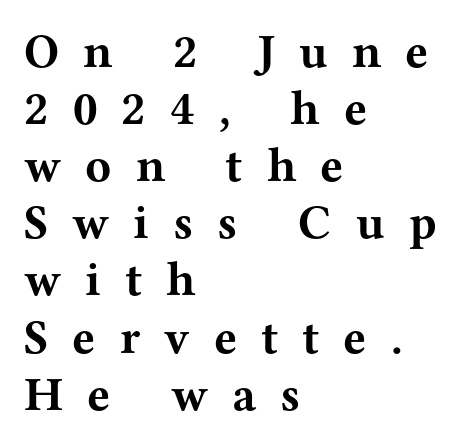
On the weight axis this lands at bold, roughly 700. The passage shown is typed in a proportional face where columns would drift. Underlining? Definitely not there. When letters stand straight like this, we call the style roman or upright. Visually the block forms a straight wall on the left and a jagged coastline on the right. What stands out about the letter spacing? Its width — letters are far apart.
